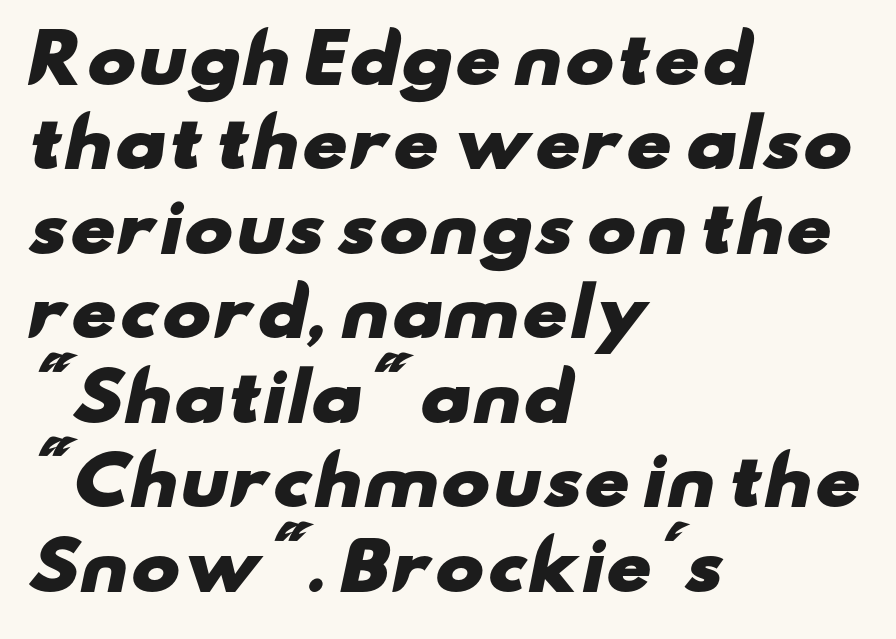
{"serif": "no", "bold": "yes", "weight": "heavy", "width": "wide", "stroke_contrast": "low", "x_height": "small", "monospaced": "no", "underline": "no", "align": "left", "line_spacing": "normal", "line_spacing_ratio": 1.28, "letter_spacing": "normal", "letter_spacing_em": 0.0, "glyph_px": 66}
